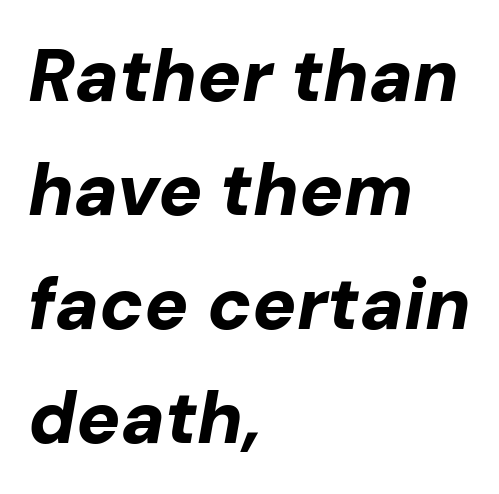
A typesetter would call this proportional, since set widths differ per character. Letter spacing: default. Summary of weight: heavy, a full bold. Plain, unruled lines of type. Reading down the column, the eye jumps a familiar distance to each next line.
